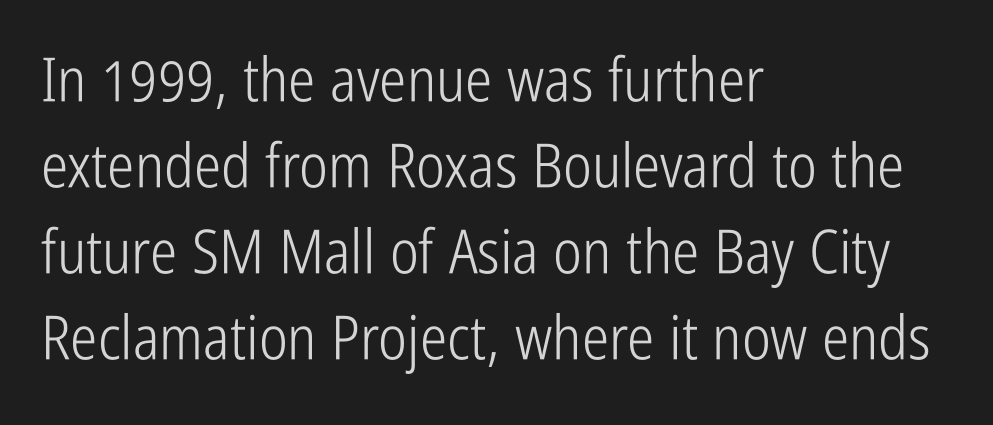
The image shows 61 px light, condensed sans-serif type, upright; set left-aligned, normal line spacing (1.41x), normal letter spacing, not underlined; low stroke contrast and a medium x-height.
